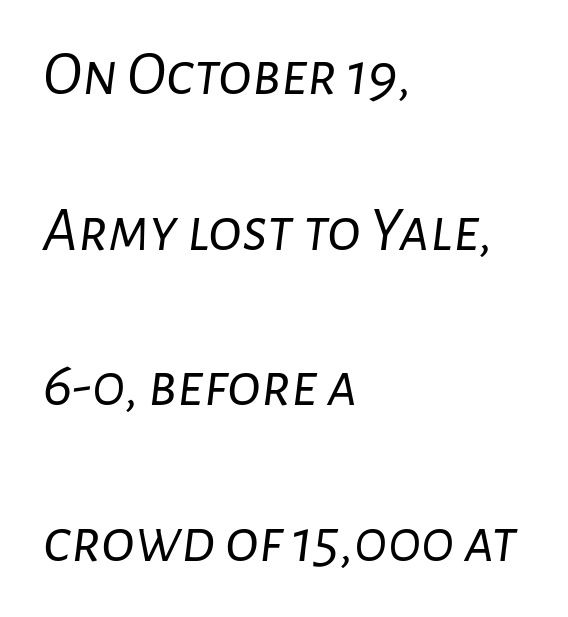
The rag falls on the right side of this text block. How are the letters spaced? Ordinarily, with no added tracking. Think standard paragraph weight, or any step lighter than that. Compared with ordinary roman type, these characters are visibly tilted. Character widths vary here, with narrow letters taking less room than wide ones.
